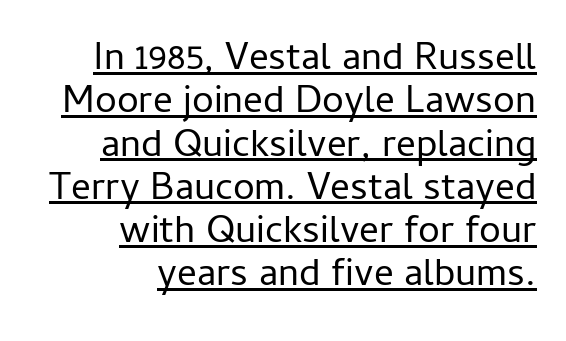
Q: Is the text bold? A: No.
Q: Is the text italic (slanted)? A: No, it is upright.
Q: Is the typeface a serif or a sans-serif typeface? A: Sans-serif.
Q: Is the text underlined? A: Yes.
Q: How is the paragraph aligned? A: Right-aligned.
Q: Is the spacing between letters normal or unusually wide? A: Normal.
Q: Is the spacing between lines tight, normal or loose? A: Tight.
Q: Width (condensed, normal, or wide)? A: Normal.
Q: Stroke contrast? A: Low.
Q: x-height? A: Medium.
Q: Monospaced? A: No.
